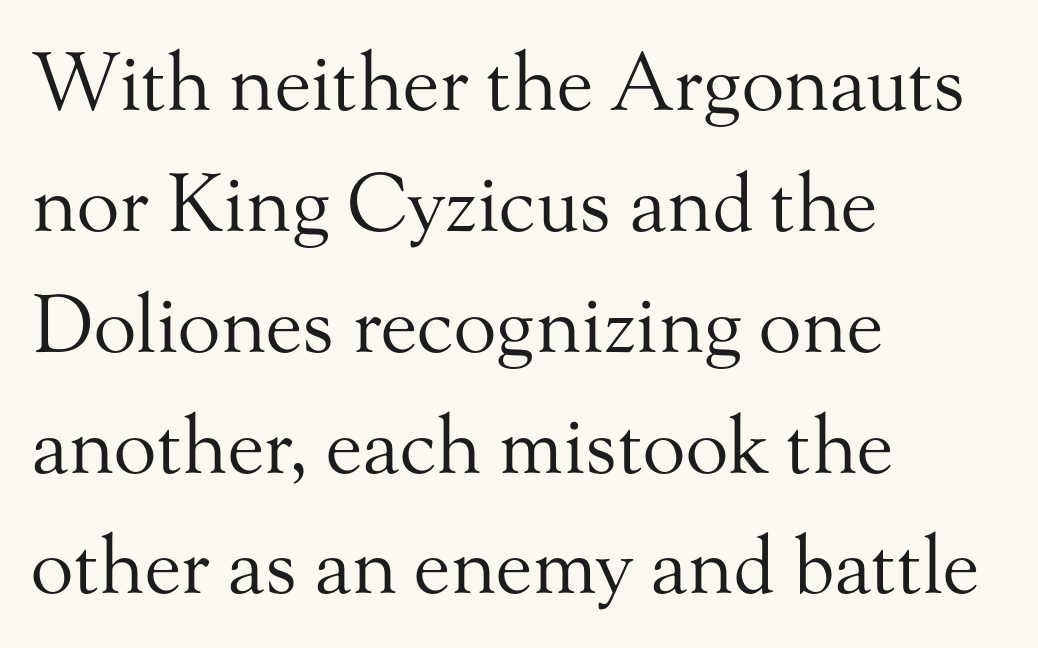
{"serif": "yes", "italic": "no", "bold": "no", "weight": "regular", "width": "normal", "stroke_contrast": "medium", "x_height": "small", "monospaced": "no", "underline": "no", "align": "left", "line_spacing": "normal", "line_spacing_ratio": 1.53, "letter_spacing": "normal", "letter_spacing_em": 0.0, "glyph_px": 79}
